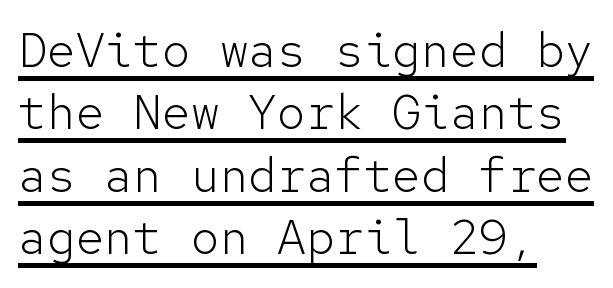
A roman cut, with each character standing at attention. This sample has the even, mechanical cadence of fixed-width lettering. Students, observe: this is what conventionally led text looks like. The passage shown is typeset with a sans-serif family.
